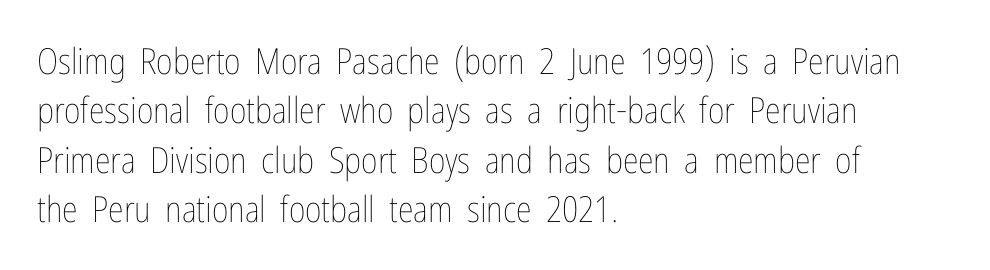
A typesetter would mark this as roman, not italic. Observe the ordinary spacing: letters are neighbours, not strangers. These glyphs show unthickened strokes, regular width or finer. This rendering uses left alignment, leaving the right contour irregular. Notice how descenders clear the ascenders below comfortably — that's standard leading.
